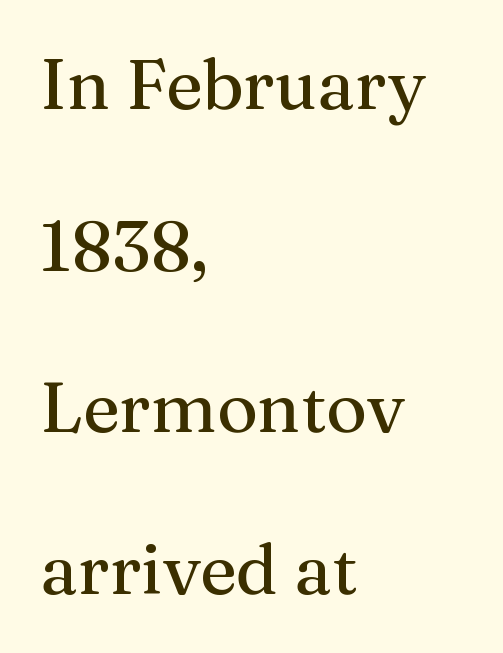
The image shows 70 px serif type, upright; set left-aligned, loose line spacing (2.31x), normal letter spacing, not underlined; medium stroke contrast and a medium x-height.
